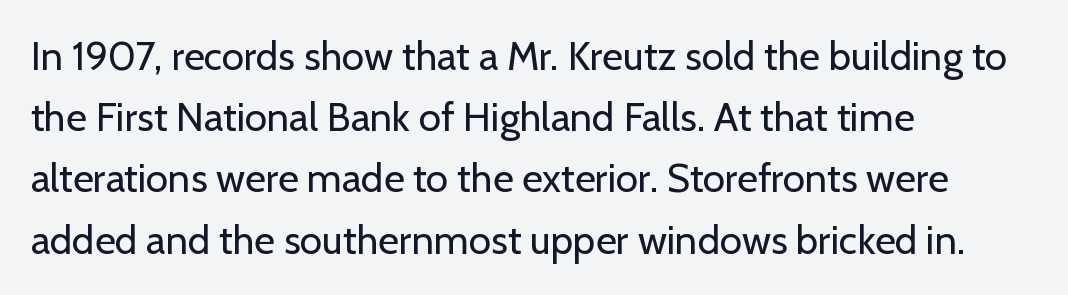
The image shows 40 px regular-weight sans-serif type, upright; set left-aligned, normal line spacing (1.53x), normal letter spacing, not underlined; low stroke contrast and a medium x-height.
